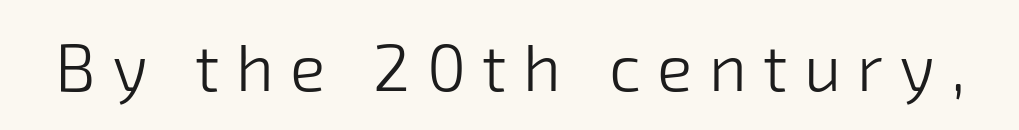
The image shows 66 px light sans-serif type; set unusually wide letter spacing (+0.25 em), not underlined; low stroke contrast and a medium x-height.
